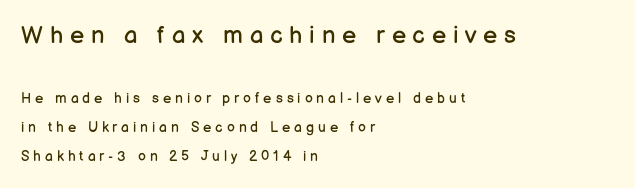
The image shows 24 px text type, upright; set left-aligned, loose line spacing (2.08x), unusually wide letter spacing (+0.28 em), not underlined; the first (top) block is 1.71x larger.
